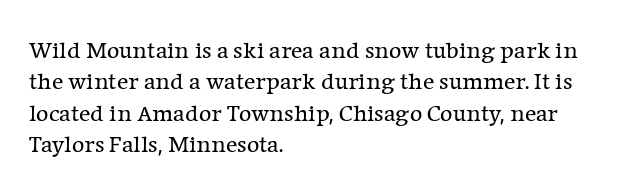
The image shows 24 px text type, upright; set left-aligned, normal line spacing (1.31x), normal letter spacing, not underlined.
